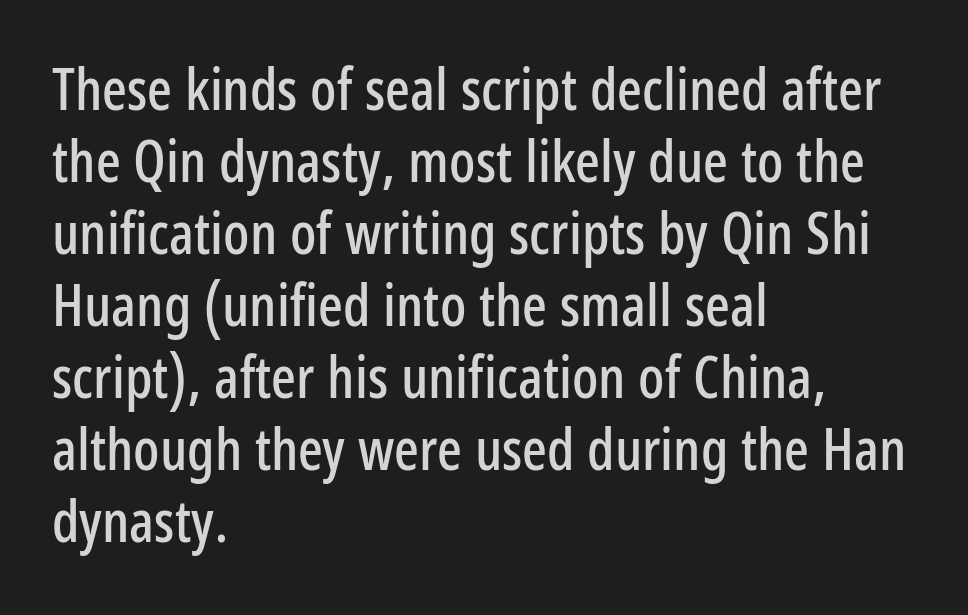
This sample has the flowing, uneven cadence of proportional lettering. Style check: upright. Horizontally, the lines are justified to the leading edge only. I'd call this a sans setting — the letters go barefoot.
